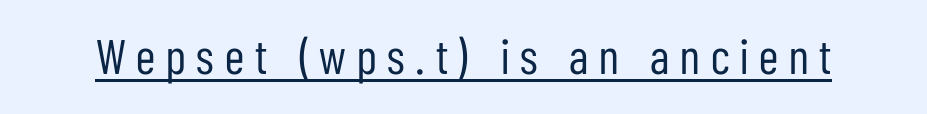
{"serif": "no", "italic": "no", "bold": "no", "weight": "regular", "width": "condensed", "stroke_contrast": "low", "x_height": "medium", "monospaced": "no", "underline": "yes", "letter_spacing": "wide", "letter_spacing_em": 0.22, "glyph_px": 49}
